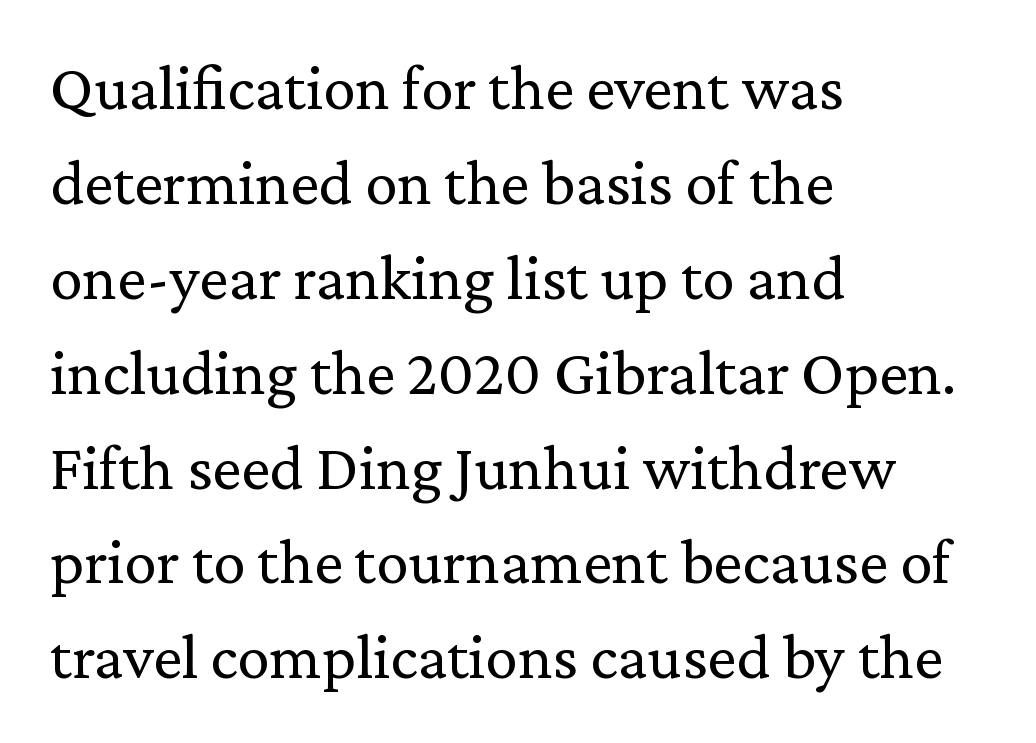
Each letter's strokes conclude with small projecting serifs. Anything drawn beneath the words? Only blank space. No extra ink here — the face is not bold. Where is the straight margin? On the left. The rendering uses a moderate line-height, typical for paragraphs. You can tell it's not italic because the verticals are truly vertical.
